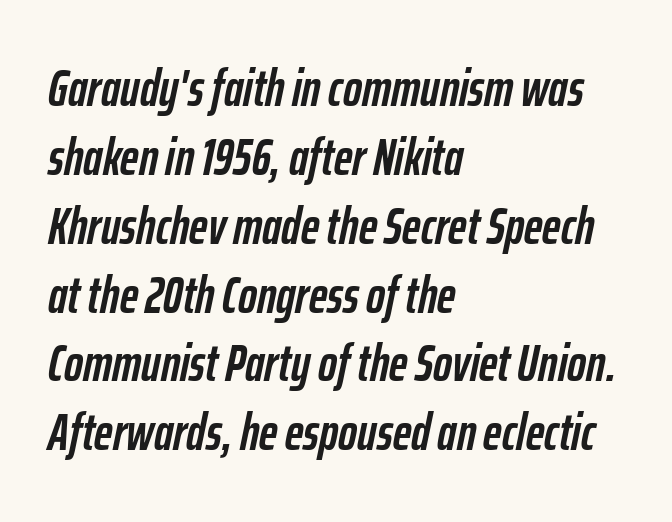
{"italic": "yes", "lean": "right", "slant_degrees": 12, "bold": "yes", "weight": "semibold", "width": "condensed", "stroke_contrast": "low", "x_height": "medium", "monospaced": "no", "underline": "no", "align": "left", "line_spacing": "normal", "line_spacing_ratio": 1.35, "letter_spacing": "normal", "letter_spacing_em": 0.0, "glyph_px": 51}
